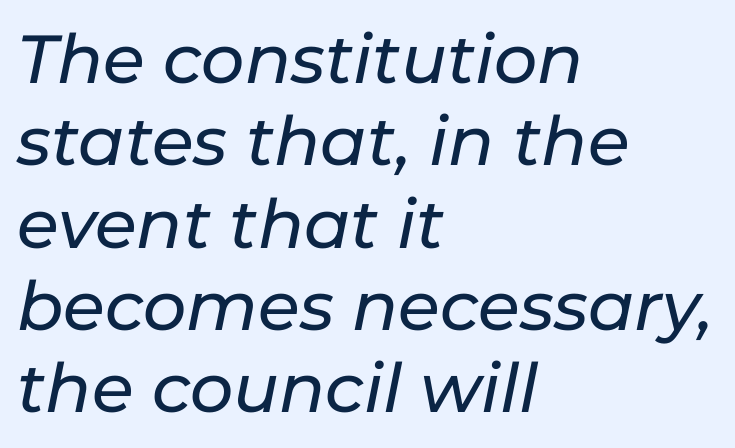
Nothing unusual about the tracking: characters are spaced as the font intends. Plain, unruled lines of type. Each line starts at the same left margin while the right side varies. Italic: yes, the glyphs are oblique. The rendering uses natural spacing where letterforms have individual widths.
